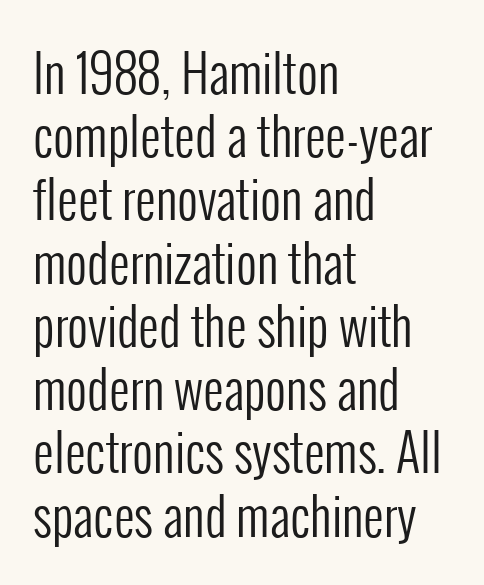
Q: Is the text bold? A: No.
Q: Is the text italic (slanted)? A: No, it is upright.
Q: Is the typeface a serif or a sans-serif typeface? A: Sans-serif.
Q: Is the text underlined? A: No.
Q: How is the paragraph aligned? A: Left-aligned.
Q: Is the spacing between letters normal or unusually wide? A: Normal.
Q: Width (condensed, normal, or wide)? A: Condensed.
Q: Stroke contrast? A: Low.
Q: x-height? A: Medium.
Q: Monospaced? A: No.
